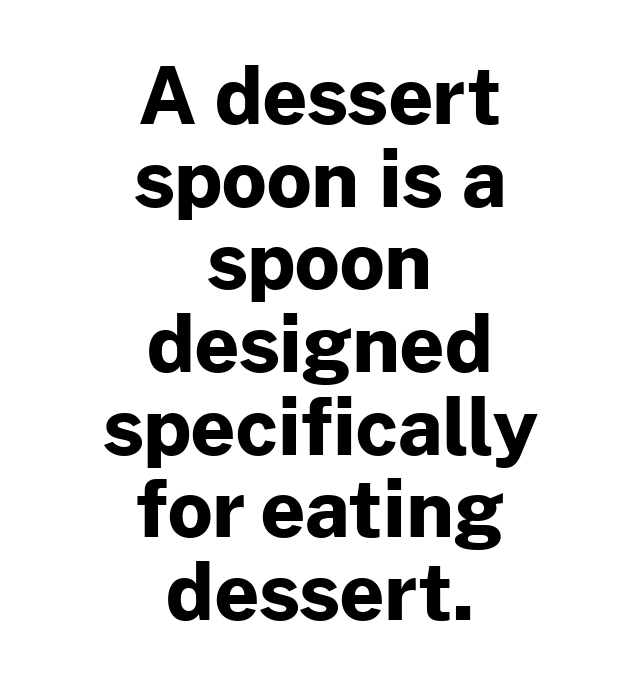
Q: Is the text bold? A: Yes.
Q: Is the text italic (slanted)? A: No, it is upright.
Q: Is the typeface a serif or a sans-serif typeface? A: Sans-serif.
Q: Is the text underlined? A: No.
Q: How is the paragraph aligned? A: Centered.
Q: Is the spacing between letters normal or unusually wide? A: Normal.
Q: Is the spacing between lines tight, normal or loose? A: Tight.
Q: Width (condensed, normal, or wide)? A: Normal.
Q: Stroke contrast? A: Low.
Q: x-height? A: Medium.
Q: Monospaced? A: No.
